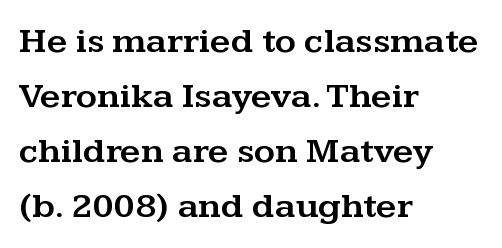
The zone under the glyphs is completely vacant. Casual observation: everything's shoved over to the left. The rendering keeps characters at their native spacing. Do the characters align in a grid? No, the font is proportional. Look at the bottom of the vertical strokes: they flare into serifs here. A typesetter would call this leading conventional body-copy spacing.
